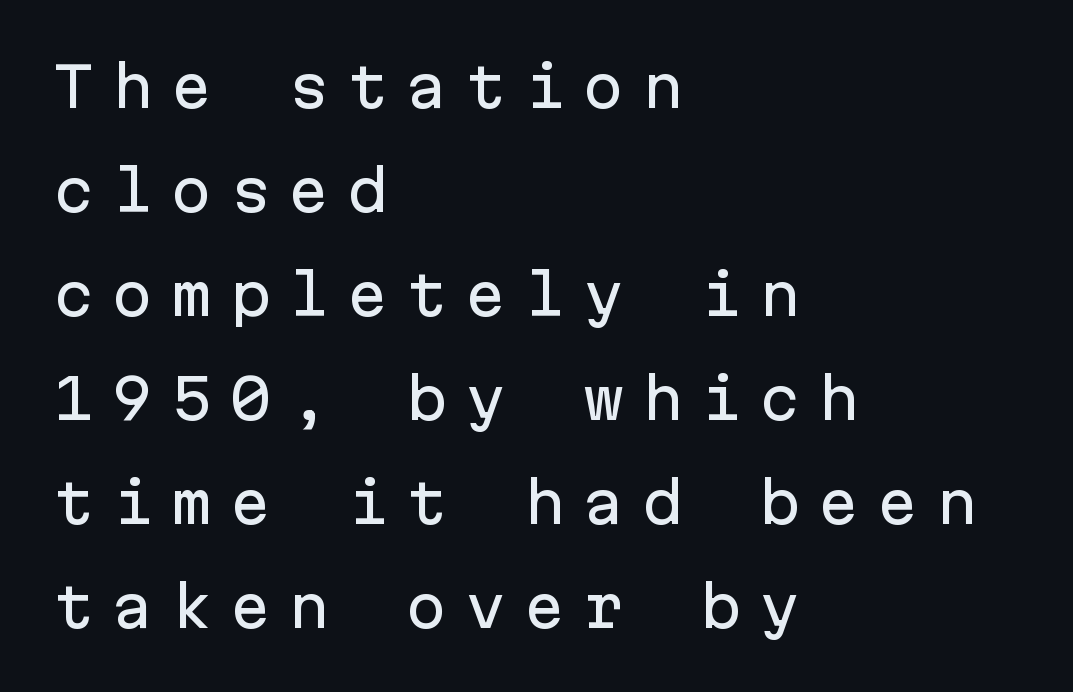
When letters stand straight like this, we call the style roman or upright. Lines of text with bare space underneath. Monospaced: the letters line up in strict vertical columns. The ragged edge is on the right, which tells us the setting is flush left.
